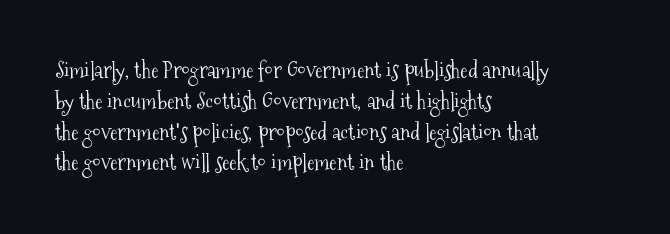
{"italic": "no", "bold": "no", "underline": "no", "align": "left", "line_spacing": "normal", "line_spacing_ratio": 1.4, "letter_spacing": "normal", "letter_spacing_em": 0.0, "glyph_px": 22}
